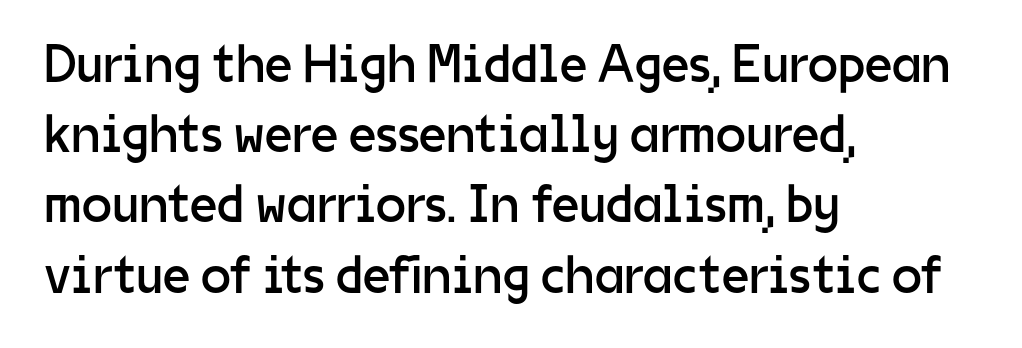
The face used here is rendered with its standard letterfit. In terms of posture, this sample is upright. Type without underlining. Heaviness? Minimal to ordinary, like unemphasized prose. Reading down the column, the eye jumps a familiar distance to each next line.
